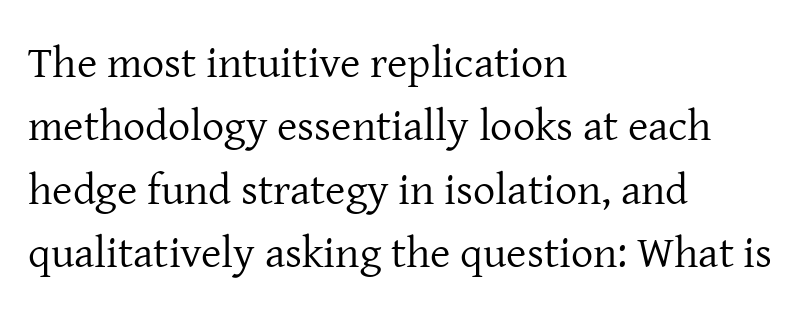
The image shows 44 px regular-weight serif type, upright; set left-aligned, normal line spacing (1.44x), normal letter spacing, not underlined; low stroke contrast and a medium x-height.
